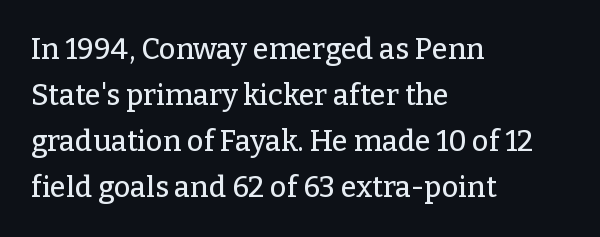
Italic: no, the glyphs are upright roman. Where is the straight margin? On the left. Little horizontal feet cap the strokes, marking this as serif type. Descenders hang freely into open space. You could call the tracking neutral — neither tight nor loose.
